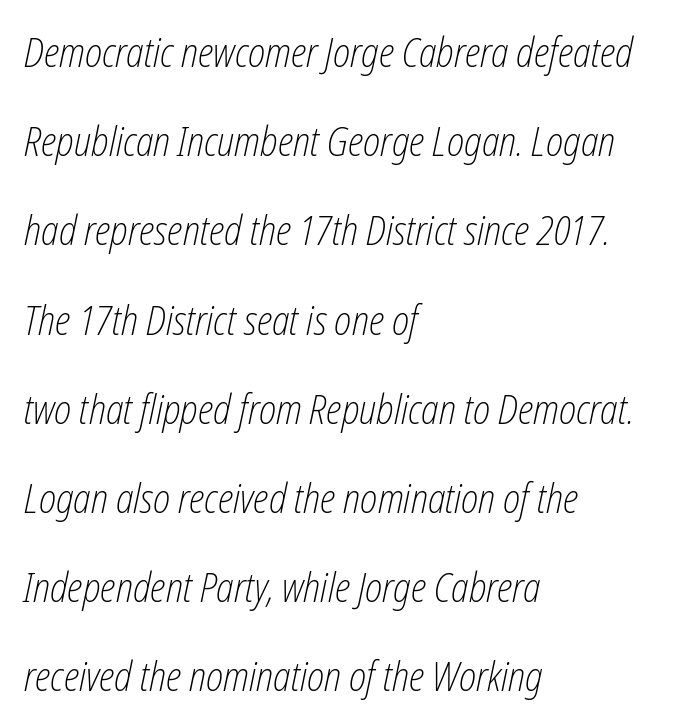
Q: Is the text bold? A: No.
Q: Is the text italic (slanted)? A: Yes, it leans right by about 12 degrees.
Q: Is the text underlined? A: No.
Q: How is the paragraph aligned? A: Left-aligned.
Q: Is the spacing between letters normal or unusually wide? A: Normal.
Q: Is the spacing between lines tight, normal or loose? A: Loose.
Q: Width (condensed, normal, or wide)? A: Condensed.
Q: Stroke contrast? A: Low.
Q: x-height? A: Medium.
Q: Monospaced? A: No.
